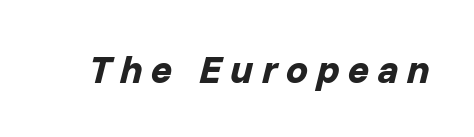
The image shows 39 px bold type, italic (leaning right); set unusually wide letter spacing (+0.22 em), not underlined; low stroke contrast and a medium x-height.
